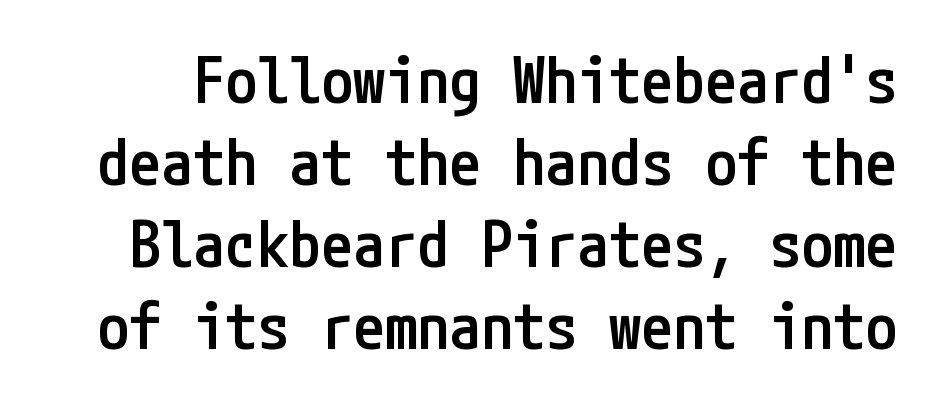
Q: Is the text bold? A: Semi-bold.
Q: Is the text italic (slanted)? A: No, it is upright.
Q: Is the typeface a serif or a sans-serif typeface? A: Sans-serif.
Q: Is the text underlined? A: No.
Q: Is the spacing between letters normal or unusually wide? A: Normal.
Q: Is the spacing between lines tight, normal or loose? A: Normal.
Q: Width (condensed, normal, or wide)? A: Condensed.
Q: Stroke contrast? A: Low.
Q: x-height? A: Medium.
